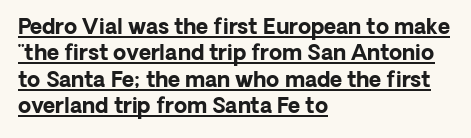
The image shows 21 px bold type, upright; set left-aligned, normal line spacing (1.26x), normal letter spacing, underlined.
